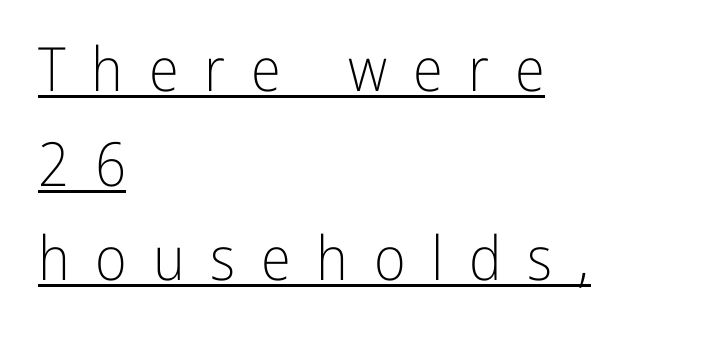
Q: Is the text bold? A: No.
Q: Is the text italic (slanted)? A: No, it is upright.
Q: Is the typeface a serif or a sans-serif typeface? A: Sans-serif.
Q: Is the text underlined? A: Yes.
Q: How is the paragraph aligned? A: Left-aligned.
Q: Is the spacing between letters normal or unusually wide? A: Unusually wide.
Q: Is the spacing between lines tight, normal or loose? A: Normal.
Q: Width (condensed, normal, or wide)? A: Condensed.
Q: Stroke contrast? A: Low.
Q: x-height? A: Medium.
Q: Monospaced? A: No.
